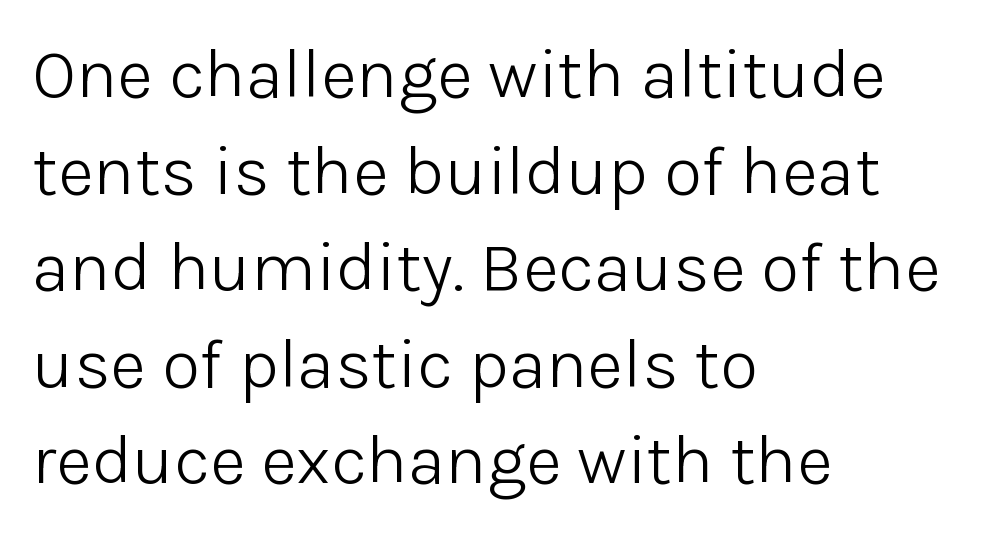
Q: Is the text bold? A: No.
Q: Is the text italic (slanted)? A: No, it is upright.
Q: Is the typeface a serif or a sans-serif typeface? A: Sans-serif.
Q: Is the text underlined? A: No.
Q: How is the paragraph aligned? A: Left-aligned.
Q: Is the spacing between letters normal or unusually wide? A: Normal.
Q: Is the spacing between lines tight, normal or loose? A: Normal.
Q: Width (condensed, normal, or wide)? A: Normal.
Q: Stroke contrast? A: Low.
Q: x-height? A: Medium.
Q: Monospaced? A: No.
